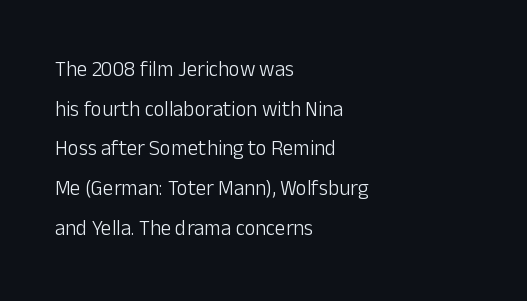
The image shows 21 px text type, upright; set left-aligned, line spacing 1.89x, normal letter spacing, not underlined.
